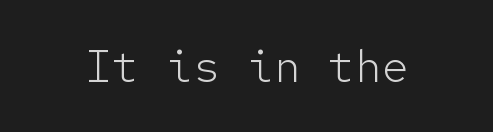
The image shows 45 px light sans-serif type, upright, monospaced; set normal letter spacing, not underlined; low stroke contrast and a medium x-height.
